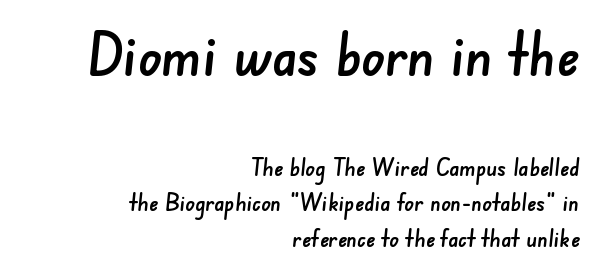
{"serif": "no", "width": "normal", "stroke_contrast": "low", "x_height": "small", "monospaced": "no", "underline": "no", "align": "right", "line_spacing": "normal", "line_spacing_ratio": 1.48, "letter_spacing": "normal", "letter_spacing_em": 0.0, "larger_block": "first", "size_ratio": 2.46, "glyph_px": 59}
